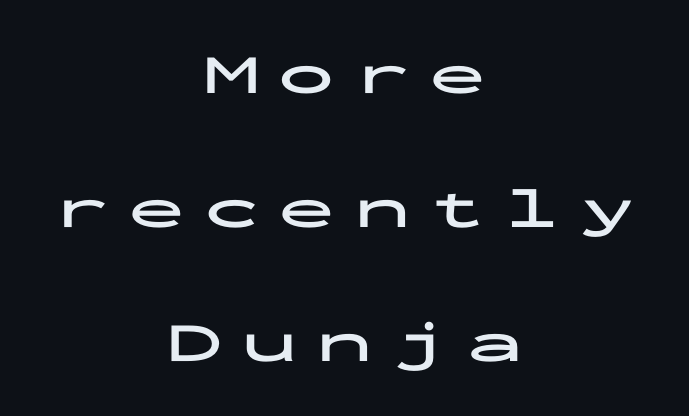
Q: Is the text bold? A: Yes.
Q: Is the text italic (slanted)? A: No, it is upright.
Q: Is the typeface a serif or a sans-serif typeface? A: Sans-serif.
Q: Is the text underlined? A: No.
Q: How is the paragraph aligned? A: Centered.
Q: Is the spacing between letters normal or unusually wide? A: Unusually wide.
Q: Is the spacing between lines tight, normal or loose? A: Loose.
Q: Width (condensed, normal, or wide)? A: Wide.
Q: Stroke contrast? A: Low.
Q: x-height? A: Medium.
Q: Monospaced? A: Yes.
